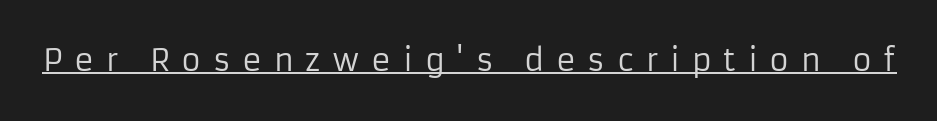
The image shows 30 px regular-weight sans-serif type, upright; set unusually wide letter spacing (+0.39 em), underlined; low stroke contrast and a medium x-height.
